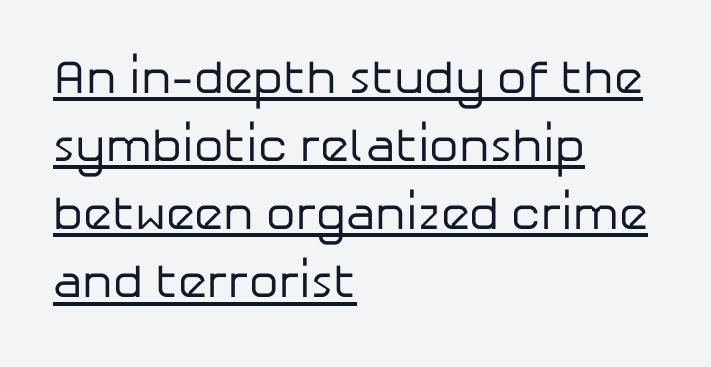
Q: Is the text bold? A: No.
Q: Is the text italic (slanted)? A: No, it is upright.
Q: Is the typeface a serif or a sans-serif typeface? A: Sans-serif.
Q: Is the text underlined? A: Yes.
Q: How is the paragraph aligned? A: Left-aligned.
Q: Is the spacing between letters normal or unusually wide? A: Normal.
Q: Is the spacing between lines tight, normal or loose? A: Normal.
Q: Width (condensed, normal, or wide)? A: Normal.
Q: Stroke contrast? A: Low.
Q: x-height? A: Medium.
Q: Monospaced? A: No.
